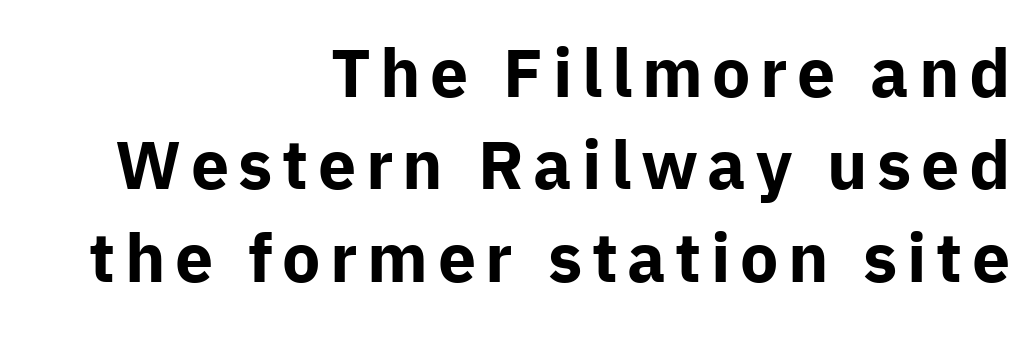
How would I describe the line gaps? Plain and ordinary. These words are printed bold, with thick strokes throughout. Are there feet on the stems? There aren't — it's a sans. Unlike italic type, these characters show no tilt at all. Compared with a flush-left layout, this one pins lines to the opposite, right side.
